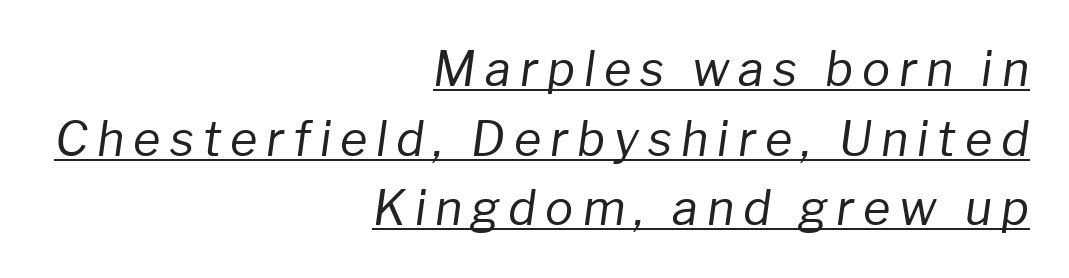
Q: Is the text bold? A: No.
Q: Is the text italic (slanted)? A: Yes, it leans right by about 8 degrees.
Q: Is the text underlined? A: Yes.
Q: How is the paragraph aligned? A: Right-aligned.
Q: Is the spacing between lines tight, normal or loose? A: Normal.
Q: Width (condensed, normal, or wide)? A: Normal.
Q: Stroke contrast? A: Low.
Q: x-height? A: Medium.
Q: Monospaced? A: No.
